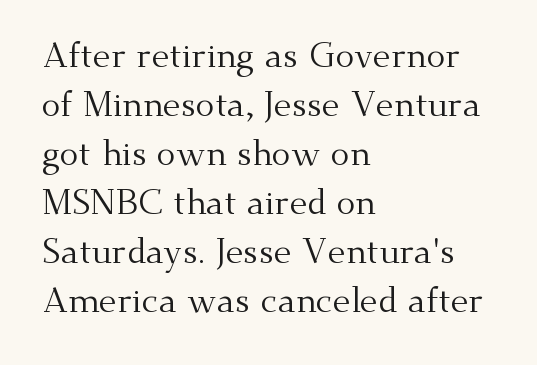
The letters look calm and open, with moderate or lighter stems. The letters stand straight up with perfectly vertical stems. The baseline area is clear. The lines in this sample share a left origin and differ only in where they stop.
